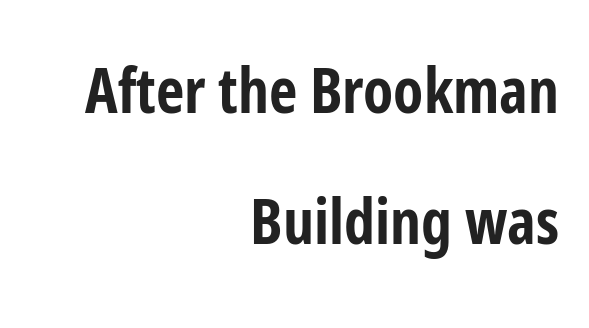
This rendering leaves character spacing at its baseline value. Does the type have serifs? No, each stem ends abruptly. Style check: upright. The glyphs have the mass of a bold cut.
